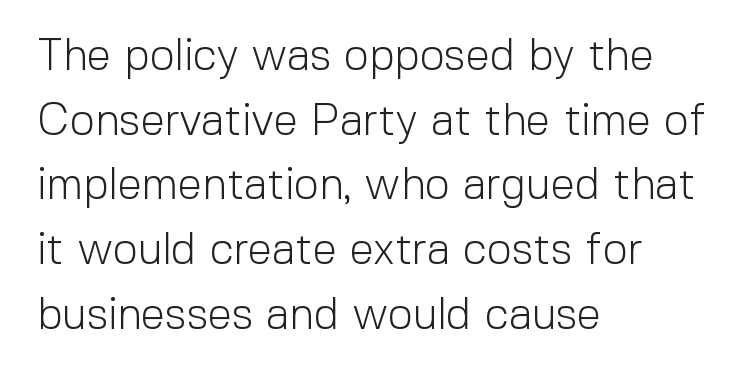
The image shows 44 px light sans-serif type, upright; set left-aligned, normal line spacing (1.47x), normal letter spacing, not underlined; a medium x-height.
